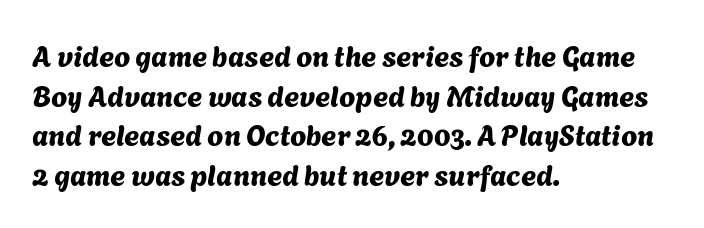
The image shows 29 px sans-serif type; set left-aligned, normal line spacing (1.37x), normal letter spacing, not underlined; medium stroke contrast and a medium x-height.
